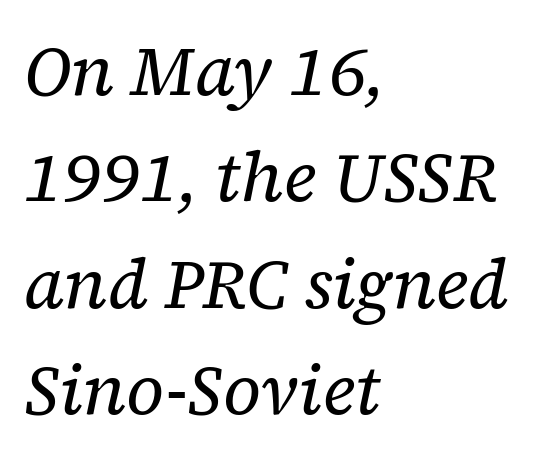
{"serif": "yes", "italic": "yes", "lean": "right", "slant_degrees": 12, "bold": "no", "weight": "regular", "width": "normal", "stroke_contrast": "low", "x_height": "medium", "monospaced": "no", "underline": "no", "align": "left", "line_spacing": "normal", "line_spacing_ratio": 1.54, "letter_spacing": "normal", "letter_spacing_em": 0.0, "glyph_px": 69}
